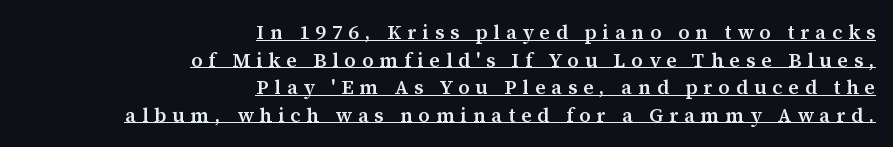
Q: Is the text bold? A: Semi-bold.
Q: Is the text italic (slanted)? A: No, it is upright.
Q: Is the text underlined? A: Yes.
Q: How is the paragraph aligned? A: Right-aligned.
Q: Is the spacing between letters normal or unusually wide? A: Unusually wide.
Q: Is the spacing between lines tight, normal or loose? A: Normal.
